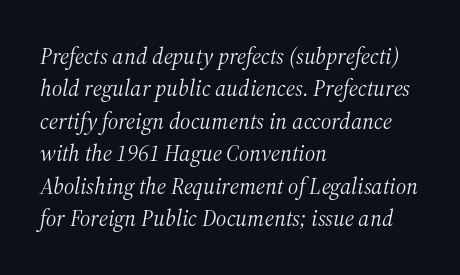
This sample uses plain, unmodified letter spacing. A typesetter would mark this as italic. The letters look calm and open, with moderate or lighter stems. A classic flush-left, rag-right setting is used for this passage. The rendering uses a moderate line-height, typical for paragraphs. Glance below the letters and you will spot only blank space.
